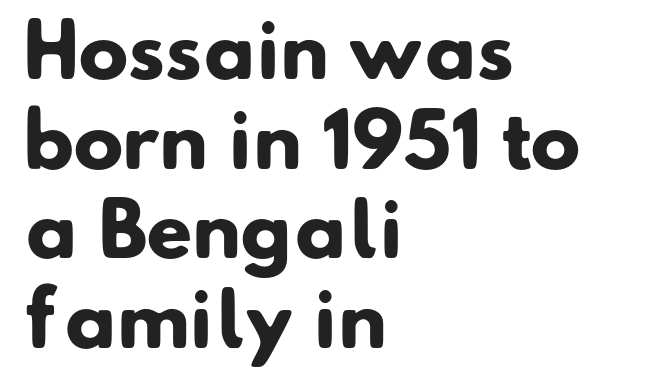
Q: Is the text bold? A: Yes.
Q: Is the typeface a serif or a sans-serif typeface? A: Sans-serif.
Q: Is the text underlined? A: No.
Q: How is the paragraph aligned? A: Left-aligned.
Q: Is the spacing between letters normal or unusually wide? A: Normal.
Q: Width (condensed, normal, or wide)? A: Normal.
Q: Stroke contrast? A: Low.
Q: x-height? A: Small.
Q: Monospaced? A: No.
